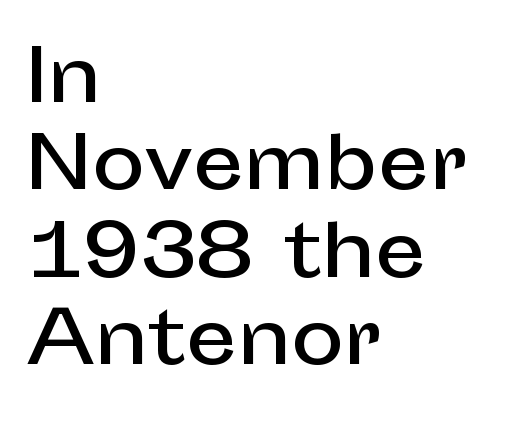
Varying glyph widths throughout — classic text-font behaviour. A sans-serif font was chosen for this passage. Does the lettering tilt? It doesn't — this is upright. Underline: absent. Nothing unusual about the tracking: characters are spaced as the font intends. In CSS terms this would be text-align: left.
